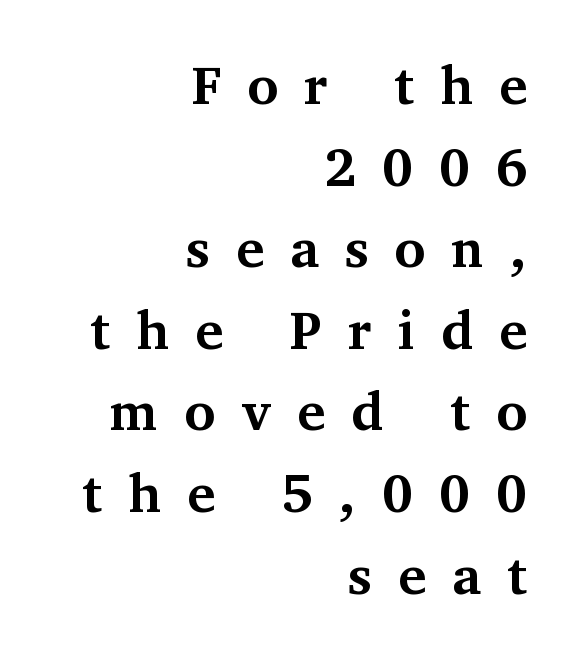
The paragraph shown leans on its right margin. Here the designer chose a conventional face with non-uniform glyph widths. Students, observe: this is what conventionally led text looks like. Letters rest on an invisible, unmarked baseline. A typesetter would call this heavily tracked-out type. These words are printed bold, with thick strokes throughout.
